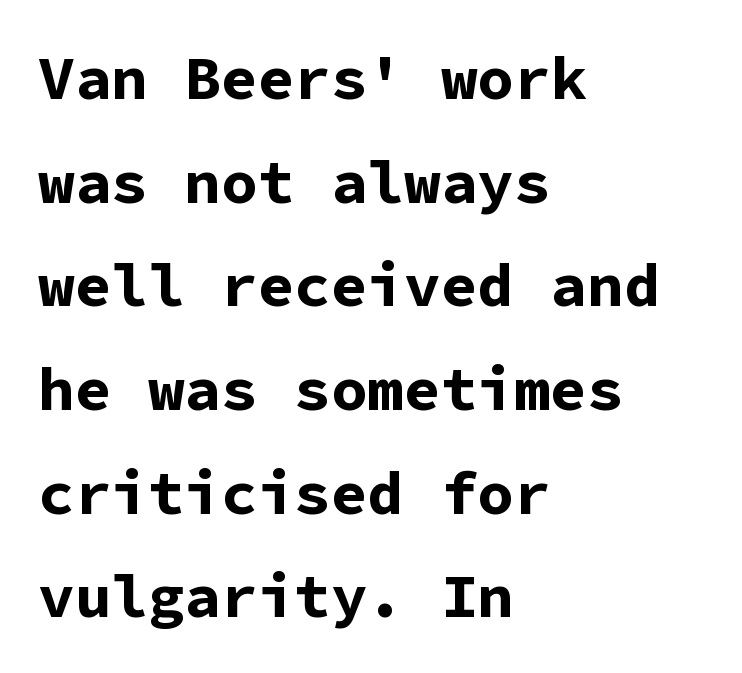
These lines were composed using upright roman letters. You'd pick this weight for a headline — it's a proper bold. Honestly, the row spacing looks completely unremarkable. Think of a typewriter: that constant character pitch is what you see here. The zone under the glyphs is completely vacant.
